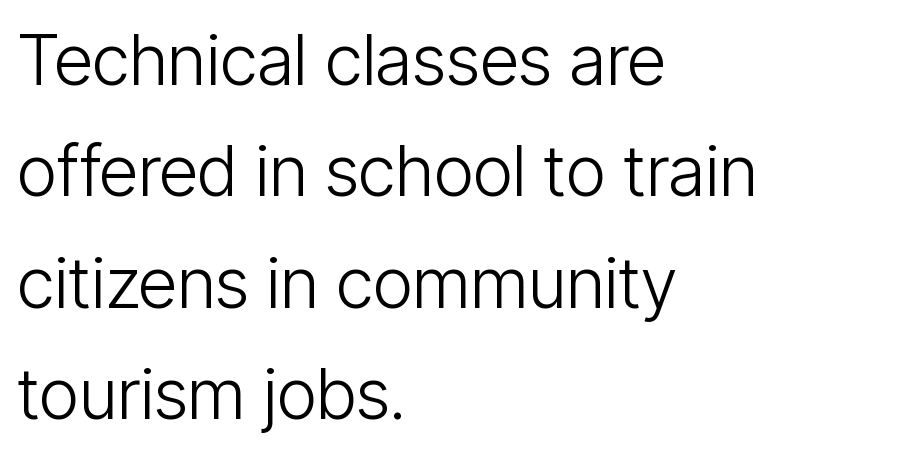
{"serif": "no", "italic": "no", "bold": "no", "weight": "light", "width": "condensed", "stroke_contrast": "low", "x_height": "medium", "monospaced": "no", "underline": "no", "align": "left", "line_spacing": "normal", "line_spacing_ratio": 1.59, "letter_spacing": "normal", "letter_spacing_em": 0.0, "glyph_px": 70}
